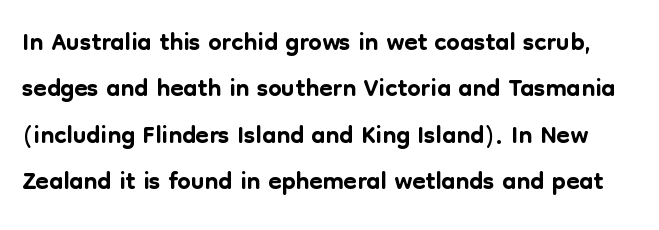
Q: Is the text italic (slanted)? A: No, it is upright.
Q: Is the typeface a serif or a sans-serif typeface? A: Sans-serif.
Q: Is the text underlined? A: No.
Q: Is the spacing between letters normal or unusually wide? A: Normal.
Q: Width (condensed, normal, or wide)? A: Normal.
Q: Stroke contrast? A: Low.
Q: x-height? A: Medium.
Q: Monospaced? A: No.
